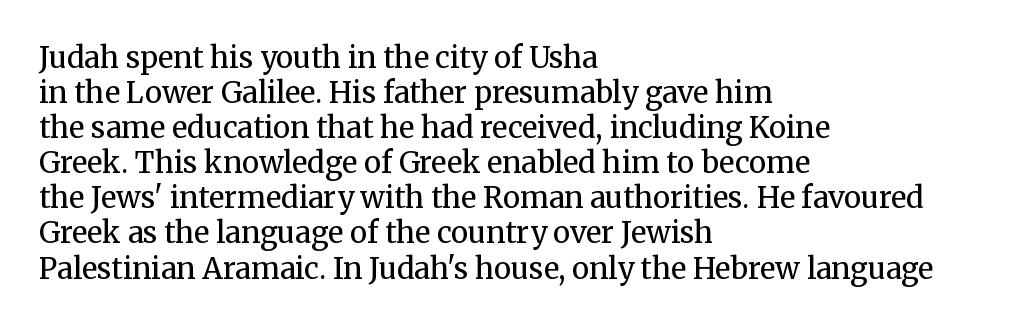
The image shows 29 px regular-weight serif type, upright; set left-aligned, line spacing 1.21x, normal letter spacing, not underlined; medium stroke contrast and a medium x-height.
